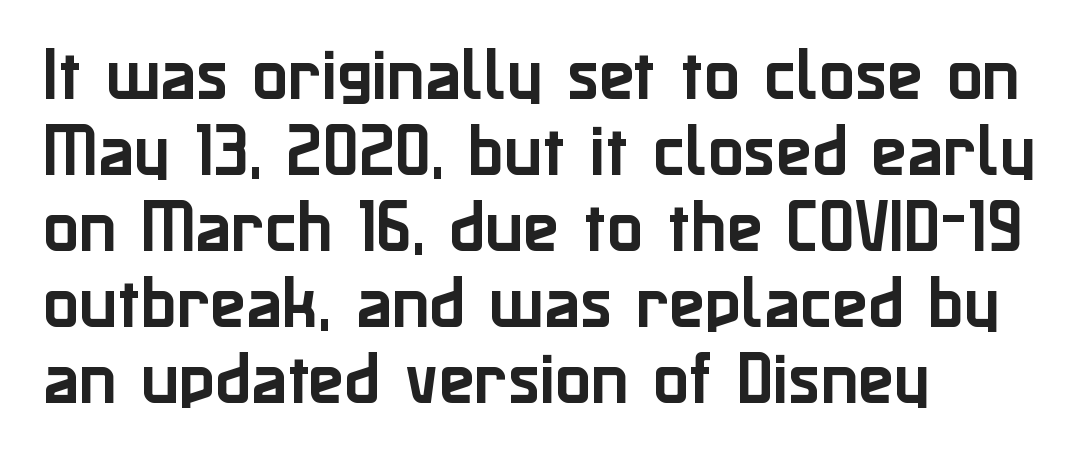
Q: Is the text italic (slanted)? A: No, it is upright.
Q: Is the typeface a serif or a sans-serif typeface? A: Sans-serif.
Q: Is the text underlined? A: No.
Q: How is the paragraph aligned? A: Left-aligned.
Q: Is the spacing between letters normal or unusually wide? A: Normal.
Q: Is the spacing between lines tight, normal or loose? A: Normal.
Q: Width (condensed, normal, or wide)? A: Normal.
Q: Stroke contrast? A: Low.
Q: x-height? A: Medium.
Q: Monospaced? A: No.
